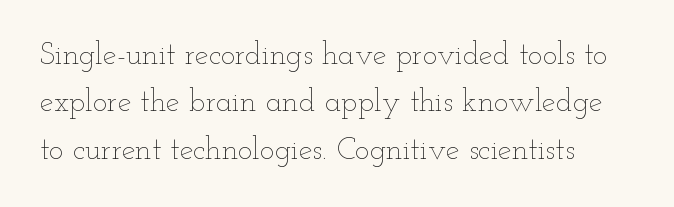
Q: Is the text bold? A: No.
Q: Is the text italic (slanted)? A: No, it is upright.
Q: Is the text underlined? A: No.
Q: How is the paragraph aligned? A: Left-aligned.
Q: Is the spacing between letters normal or unusually wide? A: Normal.
Q: Is the spacing between lines tight, normal or loose? A: Normal.
Q: Width (condensed, normal, or wide)? A: Wide.
Q: Stroke contrast? A: Low.
Q: x-height? A: Small.
Q: Monospaced? A: No.
